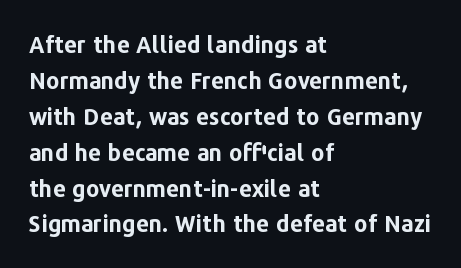
The line-height multiplier appears to be the usual default. Plain, unruled lines of type. The type is set solid horizontally, with unmodified tracking. Horizontal alignment here is leftward, the default for most running prose. Does the weight exceed regular? Yes, all the way to bold.
